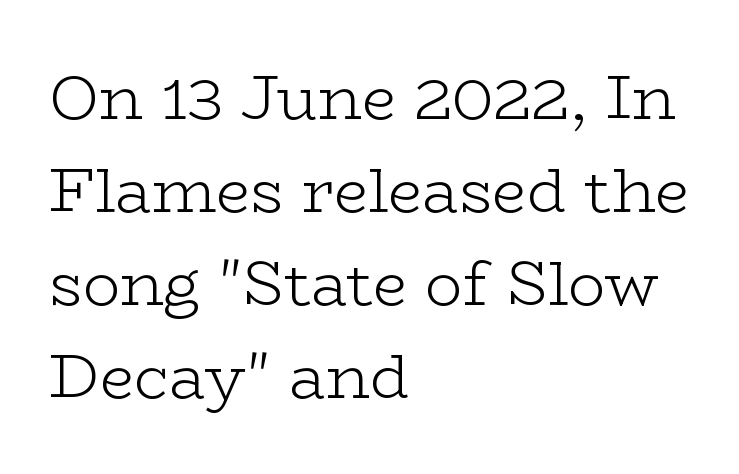
Q: Is the text bold? A: No.
Q: Is the text italic (slanted)? A: No, it is upright.
Q: Is the typeface a serif or a sans-serif typeface? A: Serif.
Q: Is the text underlined? A: No.
Q: How is the paragraph aligned? A: Left-aligned.
Q: Is the spacing between letters normal or unusually wide? A: Normal.
Q: Is the spacing between lines tight, normal or loose? A: Normal.
Q: Width (condensed, normal, or wide)? A: Wide.
Q: Stroke contrast? A: Low.
Q: x-height? A: Medium.
Q: Monospaced? A: No.
